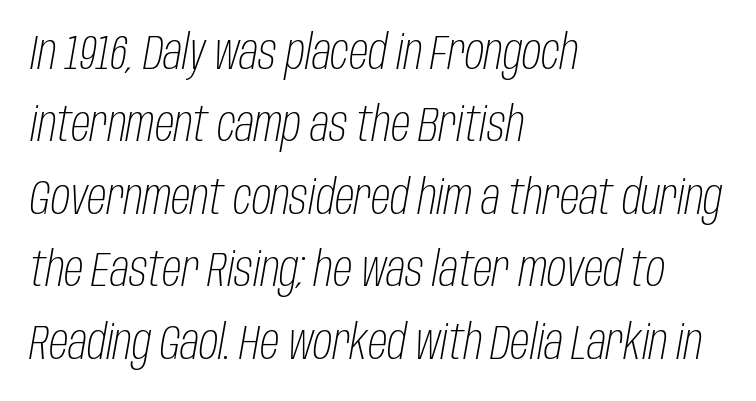
The image shows 48 px light, condensed type, italic (leaning right); set left-aligned, normal line spacing (1.51x), normal letter spacing, not underlined; low stroke contrast and a large x-height.
